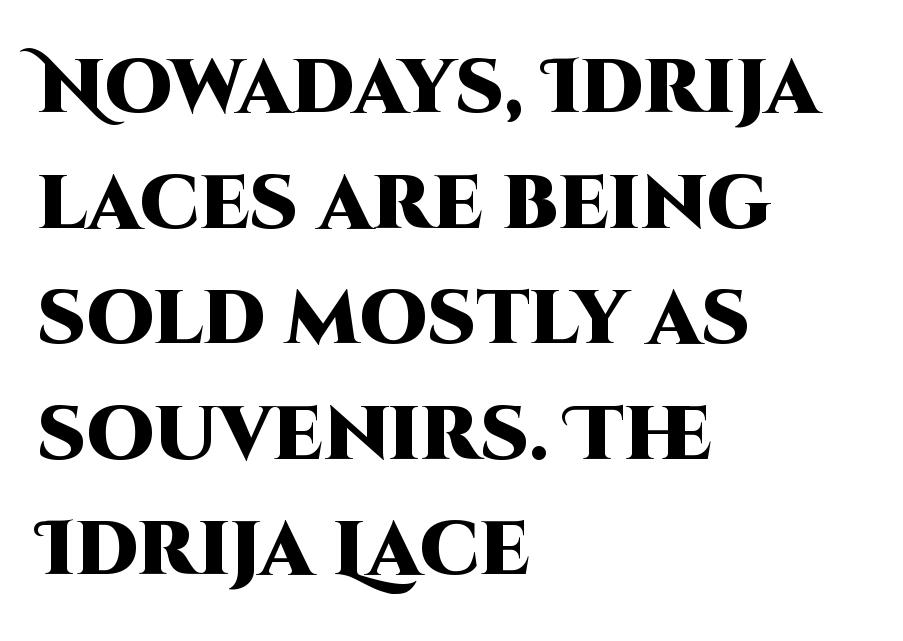
Q: Is the text bold? A: Yes.
Q: Is the text italic (slanted)? A: No, it is upright.
Q: Is the typeface a serif or a sans-serif typeface? A: Sans-serif.
Q: Is the text underlined? A: No.
Q: How is the paragraph aligned? A: Left-aligned.
Q: Is the spacing between letters normal or unusually wide? A: Normal.
Q: Is the spacing between lines tight, normal or loose? A: Normal.
Q: Width (condensed, normal, or wide)? A: Normal.
Q: Stroke contrast? A: High.
Q: x-height? A: Large.
Q: Monospaced? A: No.
